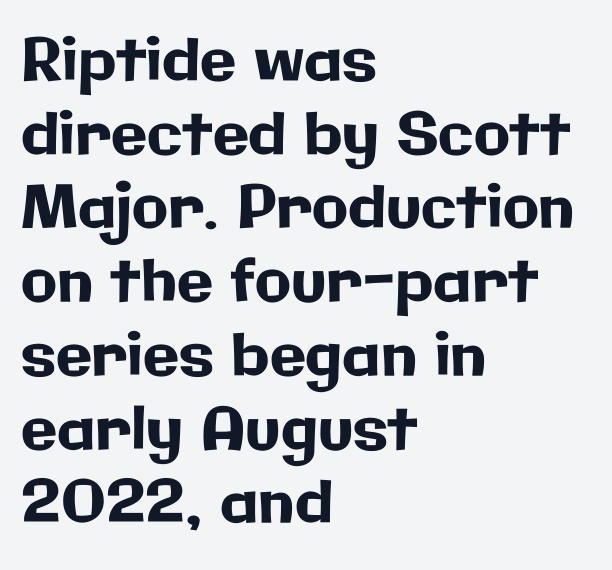
Q: Is the text italic (slanted)? A: No, it is upright.
Q: Is the typeface a serif or a sans-serif typeface? A: Sans-serif.
Q: Is the text underlined? A: No.
Q: How is the paragraph aligned? A: Left-aligned.
Q: Is the spacing between letters normal or unusually wide? A: Normal.
Q: Is the spacing between lines tight, normal or loose? A: Normal.
Q: Width (condensed, normal, or wide)? A: Normal.
Q: Stroke contrast? A: Low.
Q: x-height? A: Medium.
Q: Monospaced? A: No.
